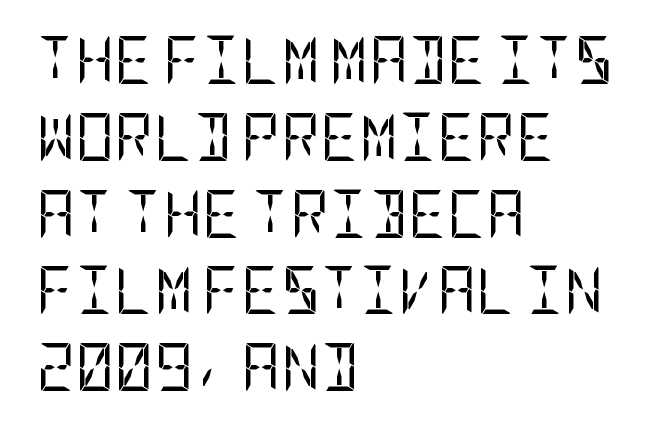
The image shows 48 px regular-weight, condensed sans-serif type, upright; set left-aligned, normal line spacing (1.6x), normal letter spacing, not underlined; low stroke contrast and a large x-height.
